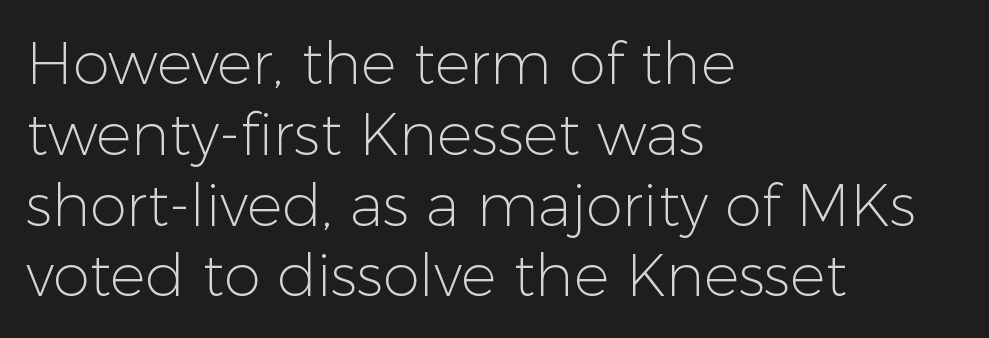
The image shows 59 px light sans-serif type, upright; set left-aligned, line spacing 1.2x, normal letter spacing, not underlined; low stroke contrast and a medium x-height.
